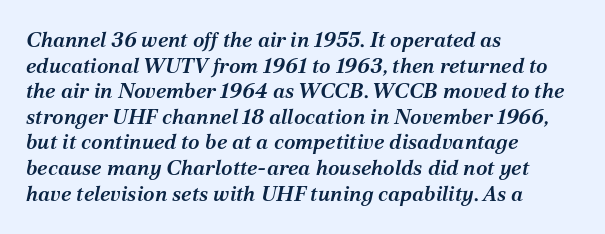
Students, this is semibold: more ink than regular, less than bold. Descenders hang freely into open space. The letters sit at their default tracking, neither squeezed nor spread. Rendered with sloped, italic letterforms. Reading down the block, your eye returns to a fixed left position each line.
